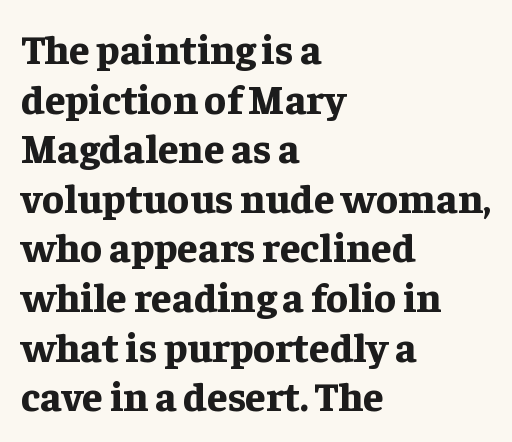
Q: Is the text bold? A: Yes.
Q: Is the text italic (slanted)? A: No, it is upright.
Q: Is the typeface a serif or a sans-serif typeface? A: Serif.
Q: Is the text underlined? A: No.
Q: How is the paragraph aligned? A: Left-aligned.
Q: Is the spacing between letters normal or unusually wide? A: Normal.
Q: Width (condensed, normal, or wide)? A: Normal.
Q: Stroke contrast? A: Low.
Q: x-height? A: Medium.
Q: Monospaced? A: No.
